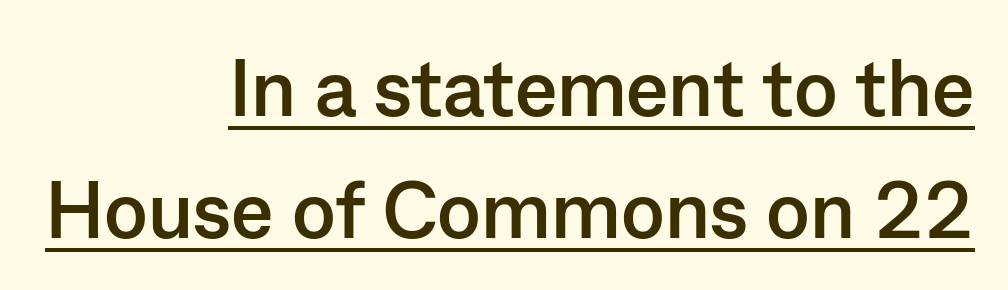
The image shows 80 px semibold sans-serif type, upright; set right-aligned, normal line spacing (1.53x), normal letter spacing, underlined; low stroke contrast and a medium x-height.
